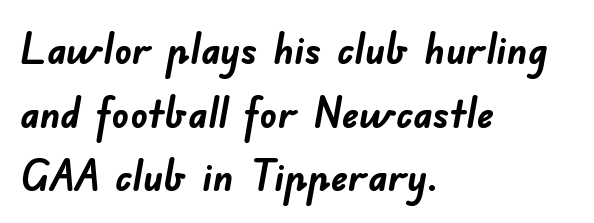
{"serif": "no", "bold": "yes", "weight": "semibold", "width": "normal", "stroke_contrast": "low", "x_height": "small", "monospaced": "no", "underline": "no", "align": "left", "line_spacing": "normal", "line_spacing_ratio": 1.48, "letter_spacing": "normal", "letter_spacing_em": 0.0, "glyph_px": 43}
